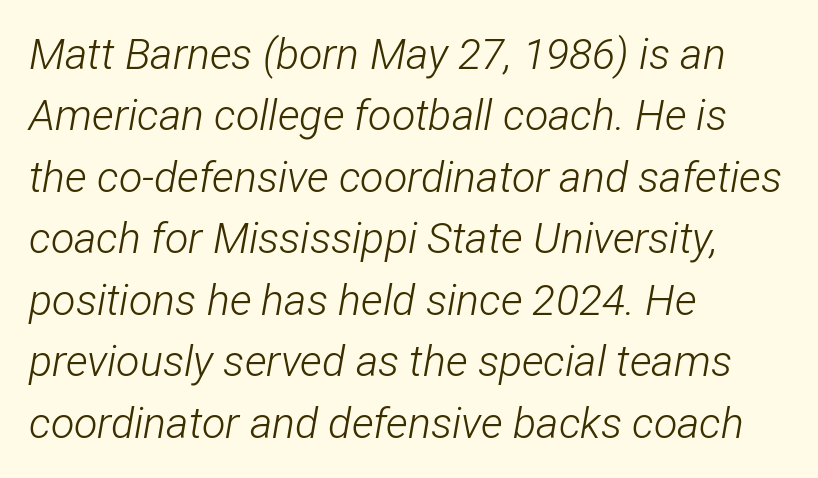
{"italic": "yes", "lean": "right", "slant_degrees": 12, "bold": "no", "weight": "light", "width": "condensed", "stroke_contrast": "low", "x_height": "medium", "monospaced": "no", "underline": "no", "align": "left", "line_spacing": "normal", "line_spacing_ratio": 1.43, "letter_spacing": "normal", "letter_spacing_em": 0.0, "glyph_px": 43}
